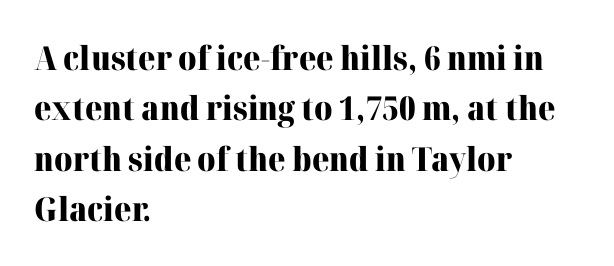
Q: Is the text bold? A: Yes.
Q: Is the text italic (slanted)? A: No, it is upright.
Q: Is the typeface a serif or a sans-serif typeface? A: Serif.
Q: Is the text underlined? A: No.
Q: How is the paragraph aligned? A: Left-aligned.
Q: Is the spacing between letters normal or unusually wide? A: Normal.
Q: Is the spacing between lines tight, normal or loose? A: Normal.
Q: Width (condensed, normal, or wide)? A: Normal.
Q: Stroke contrast? A: High.
Q: x-height? A: Medium.
Q: Monospaced? A: No.
